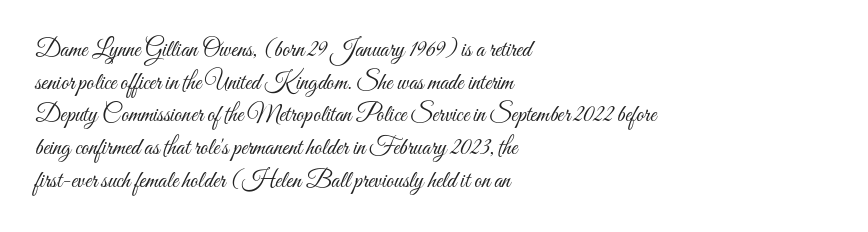
Plain, unruled lines of type. Does extra space separate the letters? No, they use regular spacing. This is not heavy type; no bold has been used. These lines sit exactly where default settings would place them. Reading down the block, your eye returns to a fixed left position each line.
